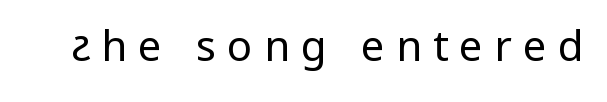
Q: Is the text bold? A: No.
Q: Is the text italic (slanted)? A: No, it is upright.
Q: Is the typeface a serif or a sans-serif typeface? A: Sans-serif.
Q: Is the text underlined? A: No.
Q: Is the spacing between letters normal or unusually wide? A: Unusually wide.
Q: Width (condensed, normal, or wide)? A: Condensed.
Q: Stroke contrast? A: Low.
